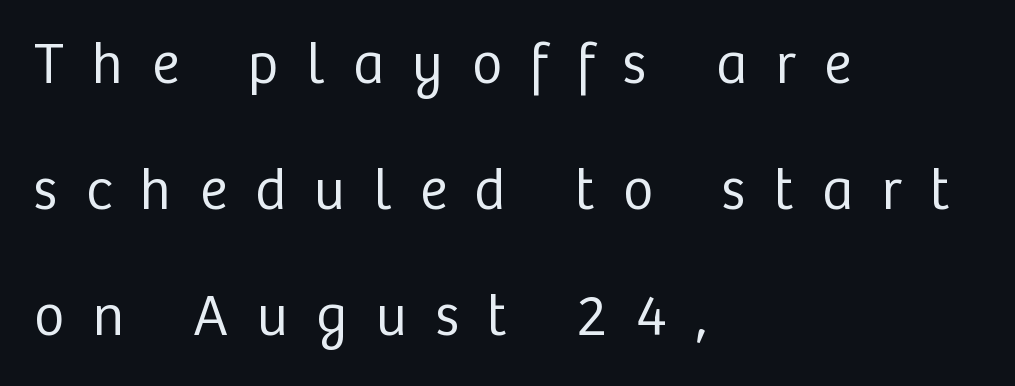
Q: Is the text bold? A: No.
Q: Is the text italic (slanted)? A: No, it is upright.
Q: Is the typeface a serif or a sans-serif typeface? A: Sans-serif.
Q: Is the text underlined? A: No.
Q: How is the paragraph aligned? A: Left-aligned.
Q: Is the spacing between letters normal or unusually wide? A: Unusually wide.
Q: Is the spacing between lines tight, normal or loose? A: Loose.
Q: Width (condensed, normal, or wide)? A: Normal.
Q: Stroke contrast? A: Low.
Q: x-height? A: Medium.
Q: Monospaced? A: No.
